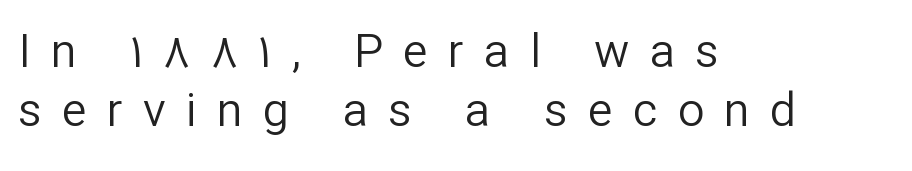
{"serif": "no", "italic": "no", "bold": "no", "weight": "regular", "width": "normal", "stroke_contrast": "low", "x_height": "medium", "monospaced": "no", "underline": "no", "align": "left", "line_spacing": "normal", "line_spacing_ratio": 1.26, "letter_spacing": "wide", "letter_spacing_em": 0.43, "glyph_px": 47}
